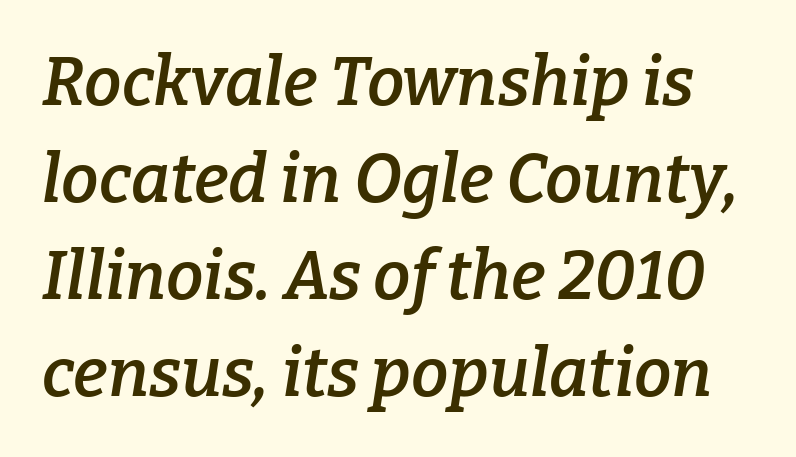
{"serif": "yes", "italic": "yes", "lean": "right", "slant_degrees": 9, "bold": "semi", "weight": "semibold", "width": "normal", "stroke_contrast": "low", "x_height": "medium", "monospaced": "no", "underline": "no", "line_spacing": "normal", "line_spacing_ratio": 1.45, "letter_spacing": "normal", "letter_spacing_em": 0.0, "glyph_px": 67}
